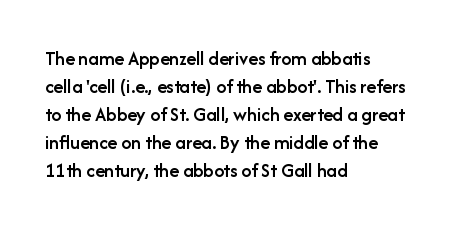
Designer's note — italics off, roman on. How are the letters spaced? Ordinarily, with no added tracking. Heft: intermediate — a semibold. Horizontal bands of white between lines are of average thickness. The typesetter chose a ragged-right arrangement here. Beneath every word, the page is bare.
